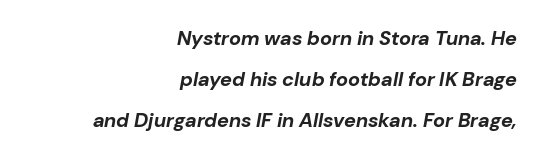
{"italic": "yes", "lean": "right", "slant_degrees": 10, "bold": "yes", "underline": "no", "align": "right", "line_spacing": "loose", "line_spacing_ratio": 2.06, "letter_spacing": "normal", "letter_spacing_em": 0.0, "glyph_px": 20}
